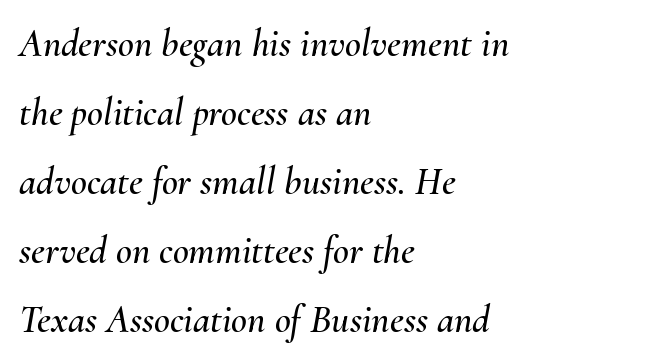
The image shows 39 px text type, italic (leaning right); set left-aligned, line spacing 1.77x, normal letter spacing, not underlined; medium stroke contrast and a small x-height.
